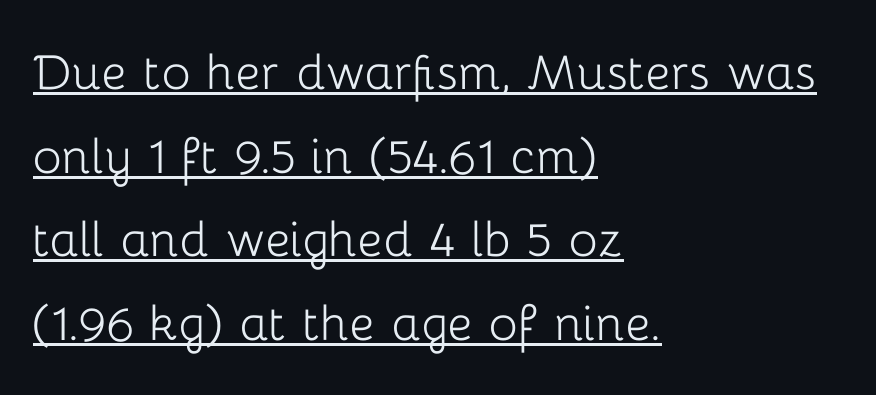
Posture: straight, roman, zero tilt. The glyphs in this specimen are sans serif. Each letter keeps its own natural width here, so spacing adapts to shape. Characters follow at the spacing the type designer built in. Underlining? Definitely there.
